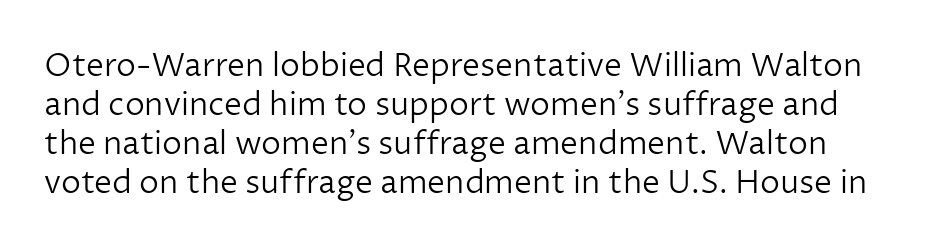
The image shows 32 px light sans-serif type, upright; set line spacing 1.22x, normal letter spacing, not underlined; low stroke contrast and a medium x-height.
